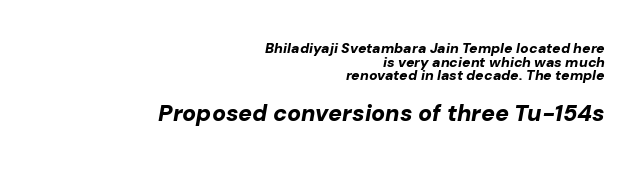
Q: Is the text bold? A: Yes.
Q: Is the text italic (slanted)? A: Yes, it leans right by about 10 degrees.
Q: Is the text underlined? A: No.
Q: How is the paragraph aligned? A: Right-aligned.
Q: Is the spacing between letters normal or unusually wide? A: Normal.
Q: Is the spacing between lines tight, normal or loose? A: Tight.
Q: Which block of text is set in a larger size, the first (top) or the second (bottom)? A: The second (bottom) one.
